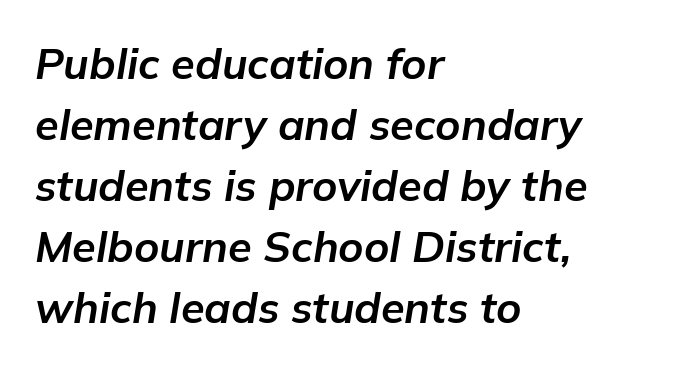
{"italic": "yes", "lean": "right", "slant_degrees": 9, "bold": "yes", "weight": "bold", "width": "normal", "stroke_contrast": "low", "x_height": "medium", "monospaced": "no", "underline": "no", "align": "left", "line_spacing": "normal", "line_spacing_ratio": 1.42, "letter_spacing": "normal", "letter_spacing_em": 0.0, "glyph_px": 43}
